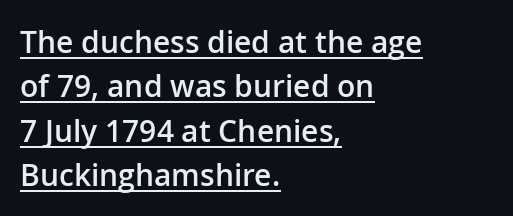
Q: Is the text bold? A: Semi-bold.
Q: Is the text italic (slanted)? A: No, it is upright.
Q: Is the typeface a serif or a sans-serif typeface? A: Sans-serif.
Q: Is the text underlined? A: Yes.
Q: How is the paragraph aligned? A: Left-aligned.
Q: Is the spacing between letters normal or unusually wide? A: Normal.
Q: Is the spacing between lines tight, normal or loose? A: Normal.
Q: Width (condensed, normal, or wide)? A: Normal.
Q: Stroke contrast? A: Low.
Q: x-height? A: Medium.
Q: Monospaced? A: No.
